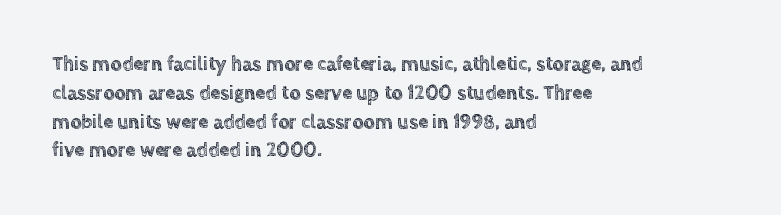
Q: Is the text italic (slanted)? A: No, it is upright.
Q: Is the text underlined? A: No.
Q: How is the paragraph aligned? A: Left-aligned.
Q: Is the spacing between letters normal or unusually wide? A: Normal.
Q: Is the spacing between lines tight, normal or loose? A: Normal.
